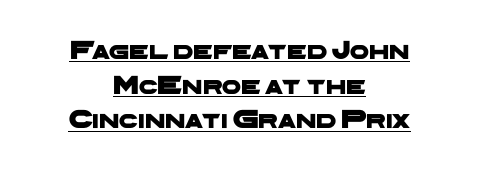
Layout note: lines centered. Successive baselines arrive at the customary interval. Look at the tracking — it's just the regular setting, nothing added. Underlining? Definitely there.
